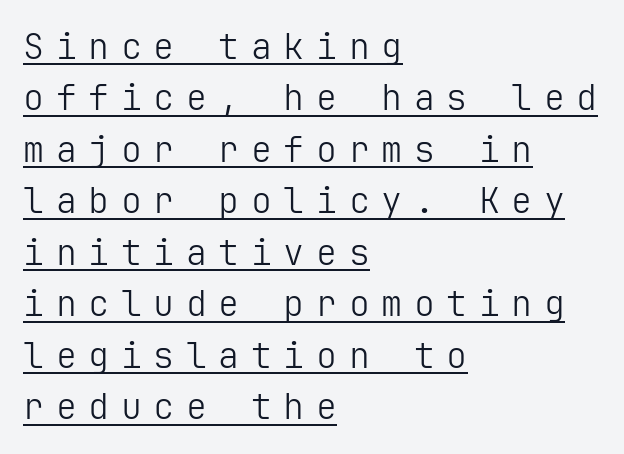
One-word summary of the alignment: left. Nope, not italic — everything's standing straight. Counters stay open thanks to moderate or lighter strokes. The face used here is a sans, in the tradition of grotesques and geometrics. Tracking value appears strongly positive — letters spread wide. This sample carries an underscore along the baseline area.
